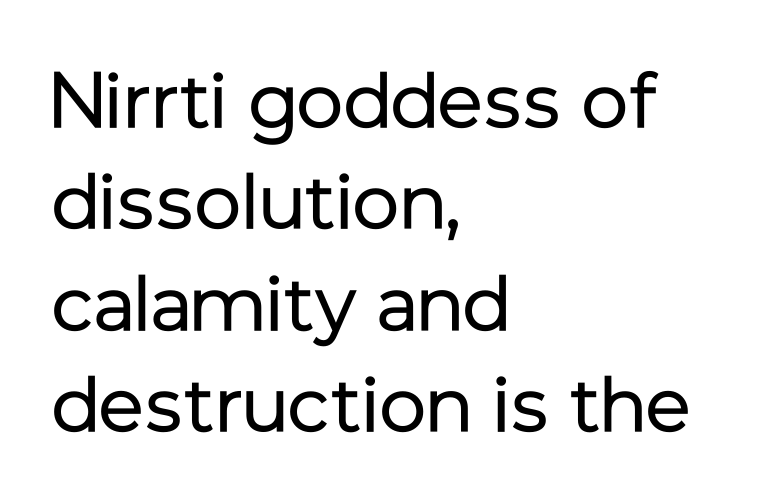
The image shows 78 px regular-weight sans-serif type, upright; set left-aligned, normal line spacing (1.3x), normal letter spacing, not underlined; low stroke contrast and a medium x-height.
